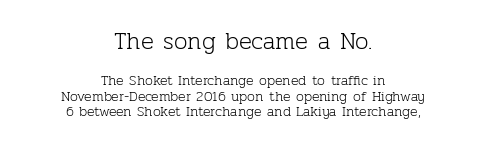
Underline: absent. Nothing heavy about these letters — not bold at all. Between these two stacked blocks, the higher one wins on size. The type is set solid horizontally, with unmodified tracking. Closely set lines give the paragraph a compact silhouette. Rendered with straight, roman letterforms.
